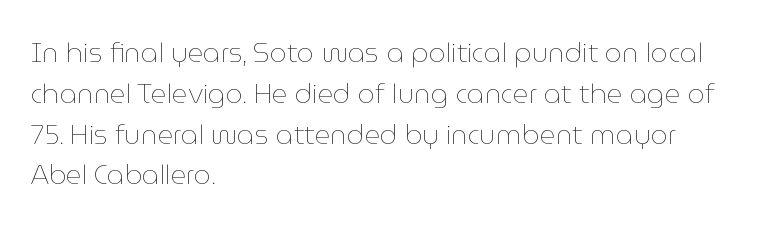
Q: Is the text bold? A: No.
Q: Is the text italic (slanted)? A: No, it is upright.
Q: Is the text underlined? A: No.
Q: How is the paragraph aligned? A: Left-aligned.
Q: Is the spacing between letters normal or unusually wide? A: Normal.
Q: Is the spacing between lines tight, normal or loose? A: Normal.
